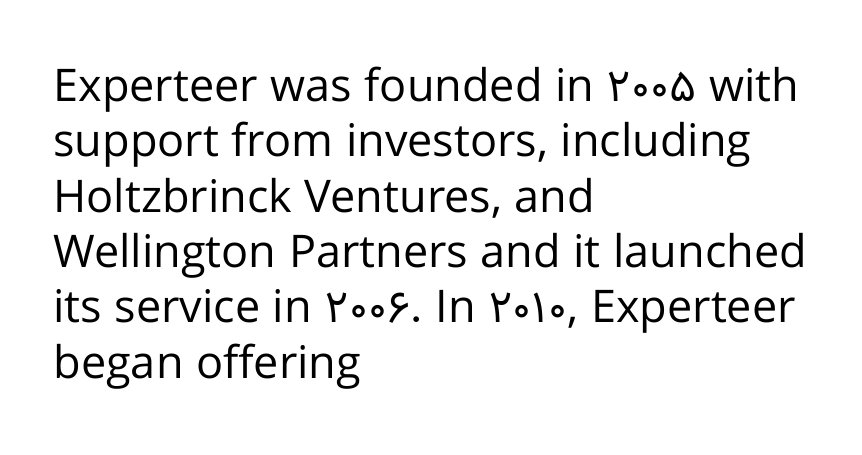
A typesetter would label this face a sans. Layout note: lines flush left. Honestly, the letter spacing is just normal — you wouldn't notice it. The letters look calm and open, with moderate or lighter stems. Is this a fixed-width face? No — the glyphs have proportional, varying widths.
